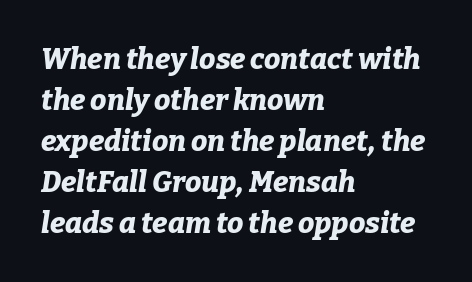
{"italic": "yes", "lean": "right", "slant_degrees": 9, "bold": "yes", "weight": "bold", "width": "normal", "stroke_contrast": "low", "x_height": "medium", "monospaced": "no", "underline": "no", "align": "left", "line_spacing": "normal", "line_spacing_ratio": 1.41, "letter_spacing": "normal", "letter_spacing_em": 0.0, "glyph_px": 29}
